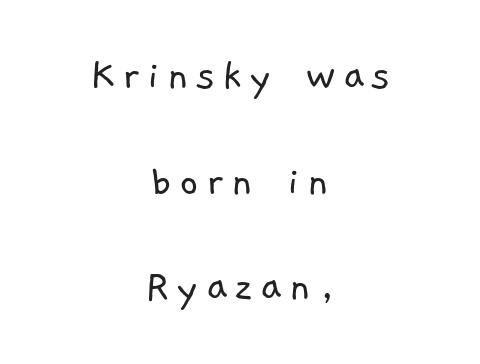
Q: Is the text bold? A: No.
Q: Is the typeface a serif or a sans-serif typeface? A: Sans-serif.
Q: Is the text underlined? A: No.
Q: How is the paragraph aligned? A: Centered.
Q: Is the spacing between lines tight, normal or loose? A: Loose.
Q: Width (condensed, normal, or wide)? A: Normal.
Q: Stroke contrast? A: Low.
Q: x-height? A: Medium.
Q: Monospaced? A: No.
